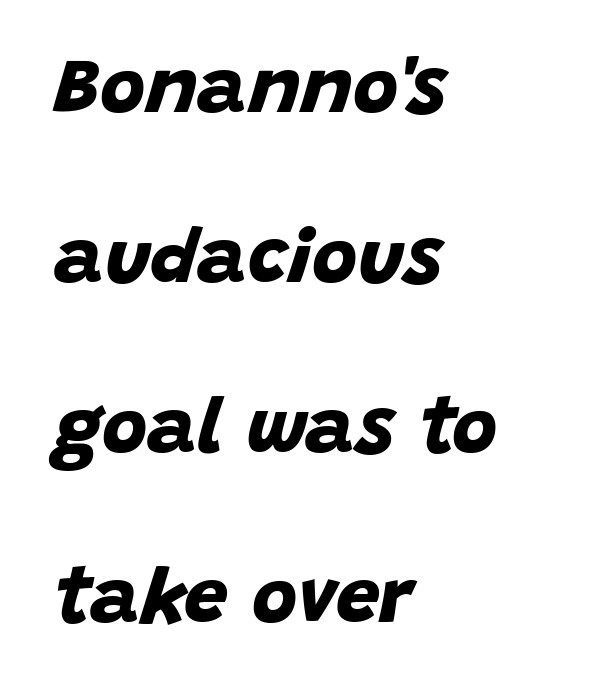
Are there feet on the stems? There aren't — it's a sans. Weight: bold. Note the varied advance widths — an 'i' is clearly narrower than an 'm'. Short and long lines alike share a common starting point at left. Look at the tracking — it's just the regular setting, nothing added. The passage shown stacks its lines with a broad gap.
